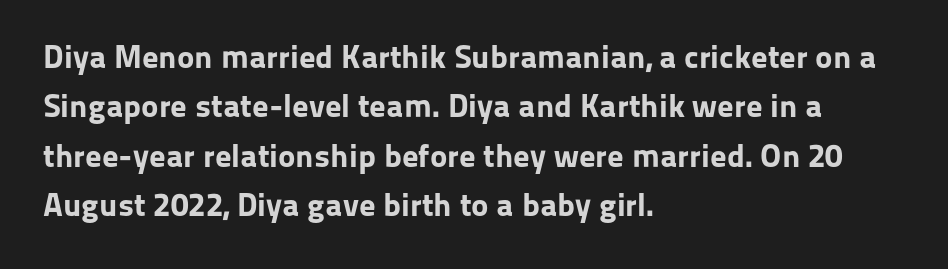
{"serif": "no", "italic": "no", "bold": "yes", "weight": "bold", "width": "normal", "stroke_contrast": "low", "x_height": "medium", "monospaced": "no", "underline": "no", "align": "left", "line_spacing": "normal", "line_spacing_ratio": 1.5, "letter_spacing": "normal", "letter_spacing_em": 0.0, "glyph_px": 33}
